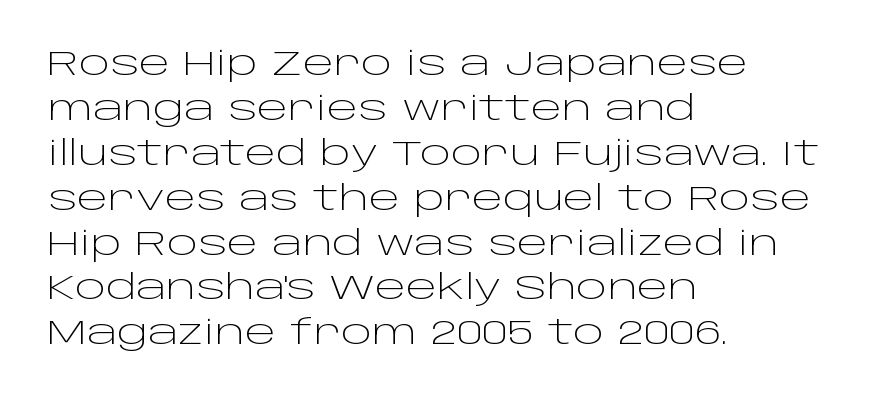
The image shows 33 px light, wide sans-serif type, upright; set left-aligned, normal line spacing (1.36x), normal letter spacing, not underlined; low stroke contrast and a large x-height.
